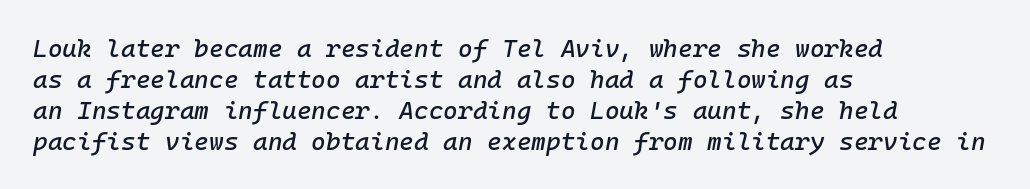
The image shows 25 px text type, italic (leaning right); set left-aligned, line spacing 1.24x, normal letter spacing, not underlined.
